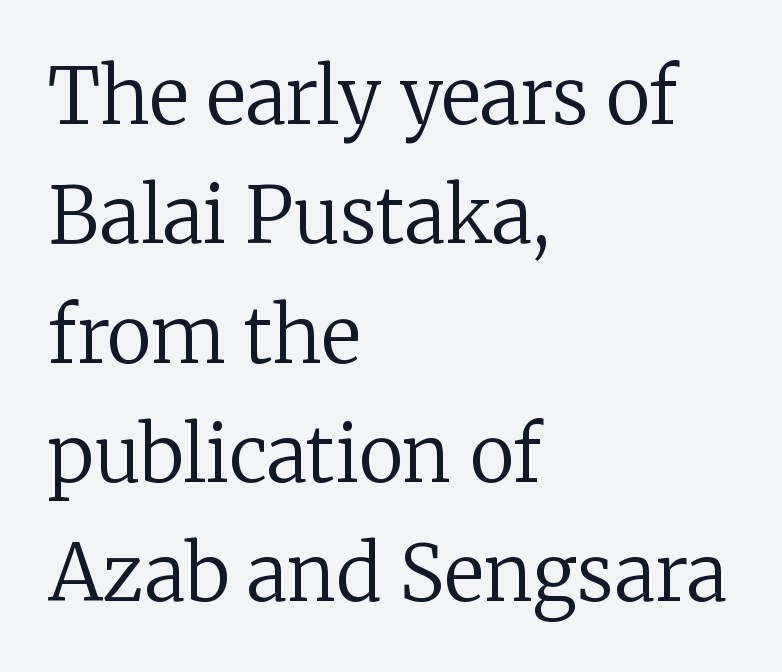
The image shows 77 px regular-weight serif type, upright; set left-aligned, normal line spacing (1.55x), normal letter spacing, not underlined; low stroke contrast and a medium x-height.
